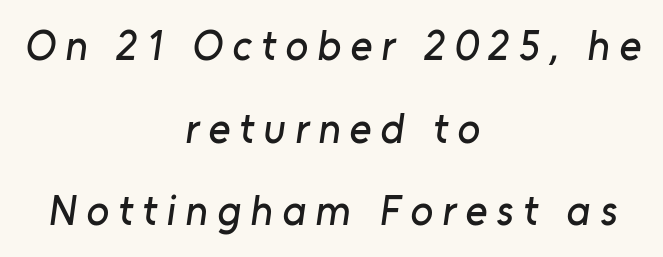
{"serif": "no", "width": "normal", "stroke_contrast": "low", "x_height": "medium", "monospaced": "no", "underline": "no", "align": "center", "line_spacing": "loose", "line_spacing_ratio": 1.97, "letter_spacing": "wide", "letter_spacing_em": 0.22, "glyph_px": 42}
